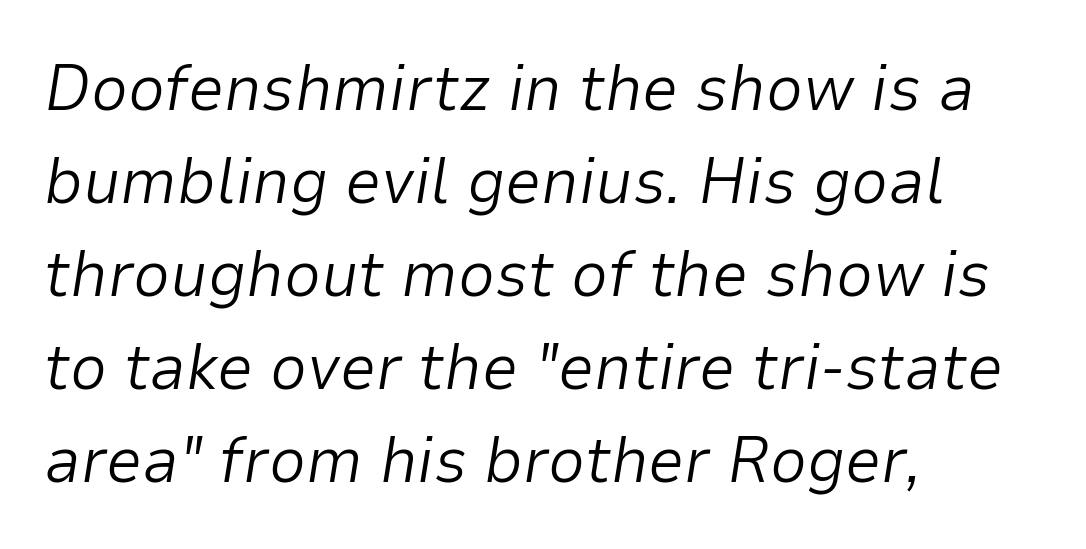
The image shows 65 px light type, italic (leaning right); set left-aligned, normal line spacing (1.43x), normal letter spacing, not underlined; low stroke contrast and a medium x-height.
